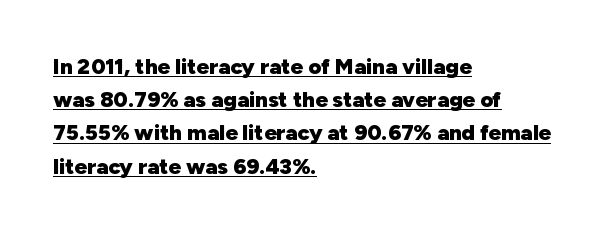
The text block is weighted toward the left margin, trailing off unevenly rightward. The rendering uses a moderate line-height, typical for paragraphs. A roman cut, with each character standing at attention. Heft: maximum for text — a bold. Does extra space separate the letters? No, they use regular spacing.
